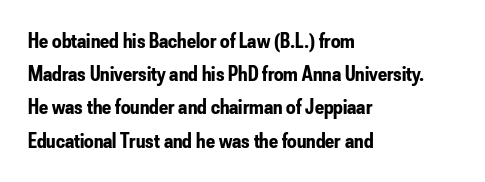
{"italic": "no", "bold": "yes", "underline": "no", "align": "left", "line_spacing": "normal", "line_spacing_ratio": 1.58, "letter_spacing": "normal", "letter_spacing_em": 0.0, "glyph_px": 21}
